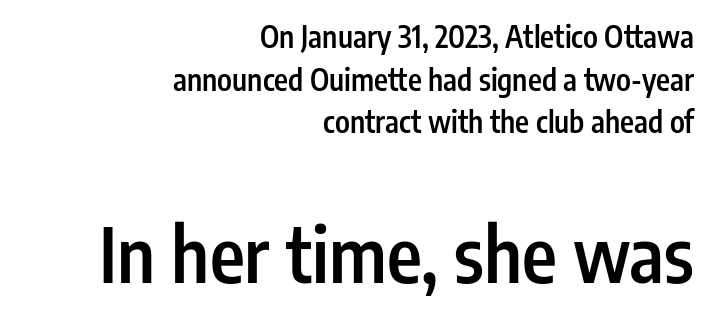
Font category for this specimen: sans-serif. This rendering features lettering with no underline. The following chunk of copy outweighs the initial chunk in type size. In terms of letterspacing, this is plain default setting. A typesetter would call this proportional, since set widths differ per character.
